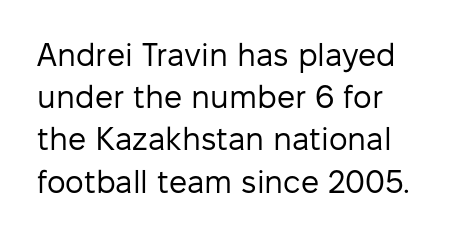
Vertically, the passage feels balanced, rows spaced as you'd expect. Think standard paragraph weight, or any step lighter than that. Any mark beneath the type? The region is blank. This sample has the flowing, uneven cadence of proportional lettering.
